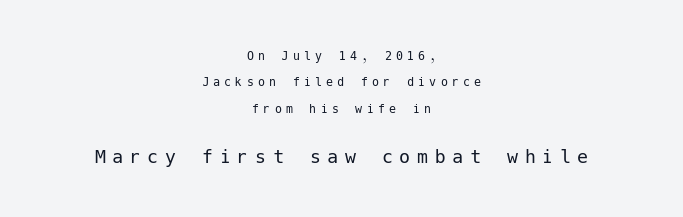
The image shows 22 px text type, upright; set centered, line spacing 1.89x, unusually wide letter spacing (+0.3 em), not underlined; the second (bottom) block is 1.57x larger.
